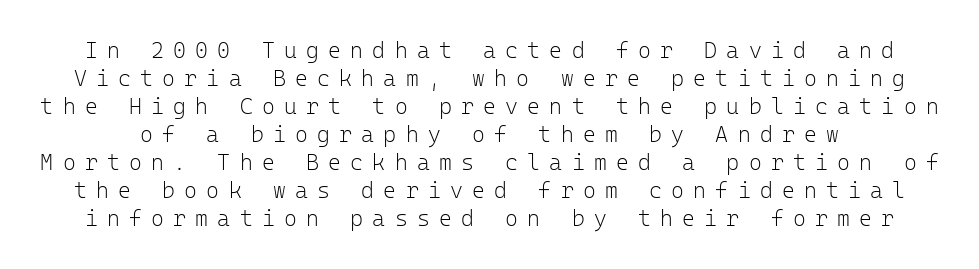
{"italic": "no", "bold": "no", "underline": "no", "line_spacing": "normal", "line_spacing_ratio": 1.27, "letter_spacing": "wide", "letter_spacing_em": 0.42, "glyph_px": 22}
